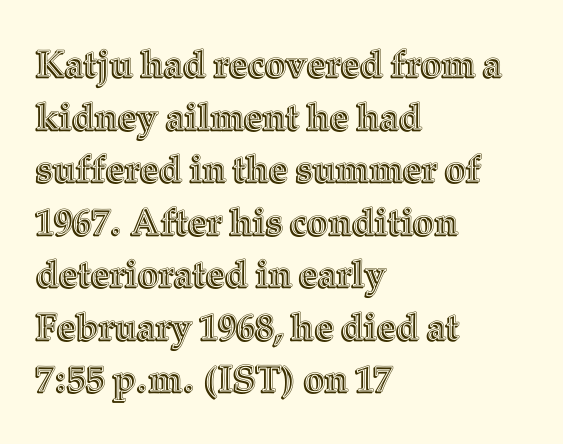
The image shows 37 px text type, upright; set left-aligned, normal line spacing (1.42x), normal letter spacing, not underlined; a medium x-height.
